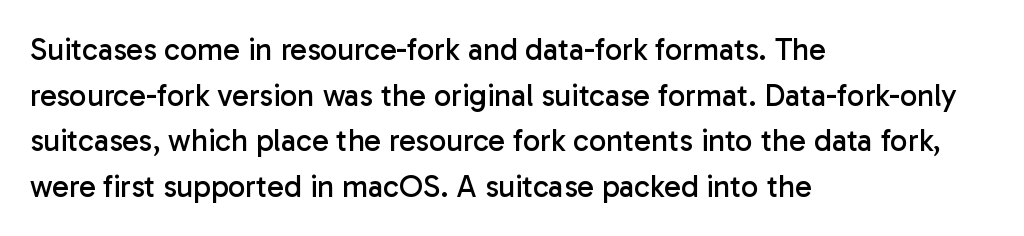
The image shows 31 px regular-weight sans-serif type, upright; set left-aligned, normal line spacing (1.47x), normal letter spacing, not underlined; low stroke contrast and a medium x-height.
